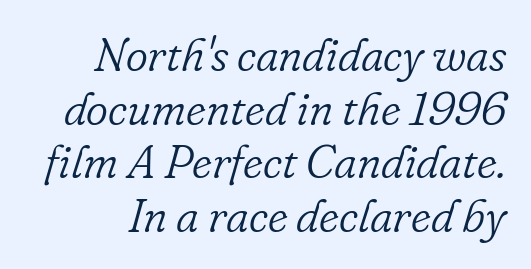
The image shows 47 px light serif type, italic (leaning right); set tight line spacing (1.14x), normal letter spacing, not underlined; low stroke contrast and a small x-height.
